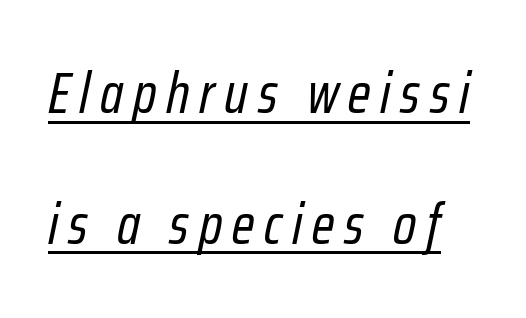
{"italic": "yes", "lean": "right", "slant_degrees": 12, "bold": "no", "weight": "regular", "width": "condensed", "stroke_contrast": "low", "x_height": "medium", "monospaced": "no", "underline": "yes", "line_spacing": "loose", "line_spacing_ratio": 2.29, "glyph_px": 57}
